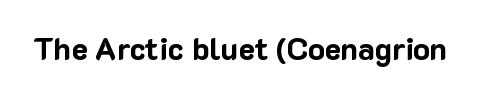
Q: Is the text bold? A: Yes.
Q: Is the text italic (slanted)? A: No, it is upright.
Q: Is the typeface a serif or a sans-serif typeface? A: Sans-serif.
Q: Is the text underlined? A: No.
Q: Is the spacing between letters normal or unusually wide? A: Normal.
Q: Width (condensed, normal, or wide)? A: Normal.
Q: Stroke contrast? A: Low.
Q: x-height? A: Medium.
Q: Monospaced? A: No.
